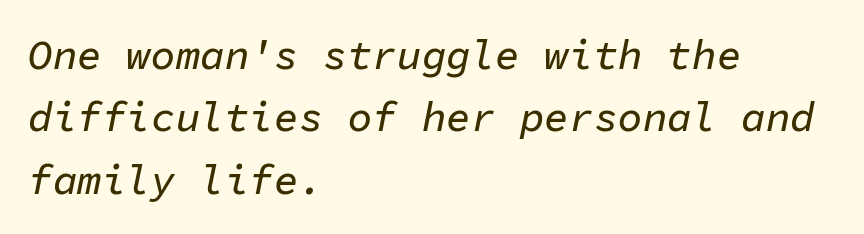
Short and long lines alike share a common starting point at left. Here the designer chose a console-style face with uniform glyph widths. Spacing between characters is what you'd get straight out of the box. Emphasis-style slanted type is in use.
